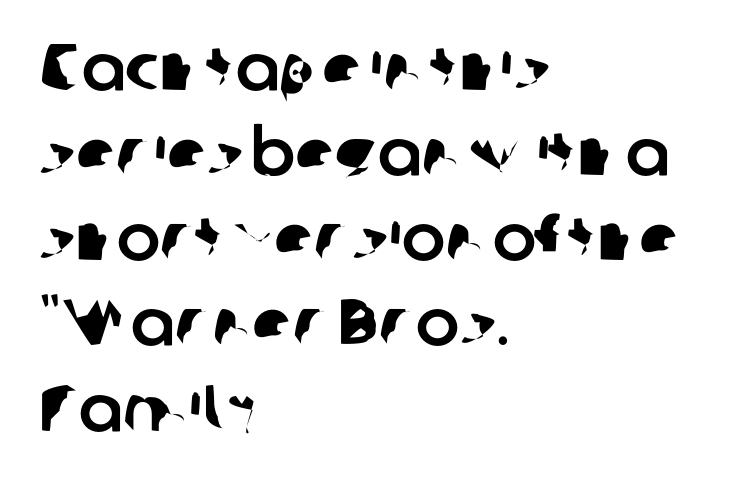
Q: Is the typeface a serif or a sans-serif typeface? A: Sans-serif.
Q: Is the text underlined? A: No.
Q: How is the paragraph aligned? A: Left-aligned.
Q: Is the spacing between letters normal or unusually wide? A: Normal.
Q: Is the spacing between lines tight, normal or loose? A: Normal.
Q: Width (condensed, normal, or wide)? A: Normal.
Q: Stroke contrast? A: Low.
Q: x-height? A: Medium.
Q: Monospaced? A: No.
